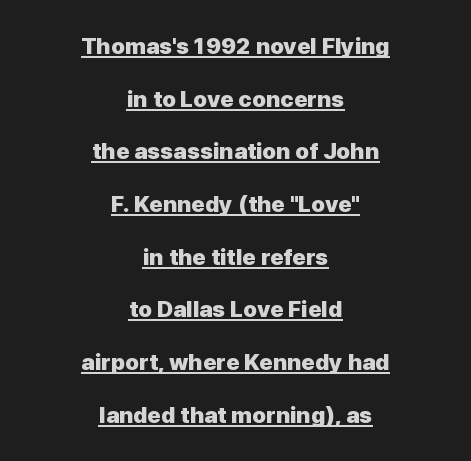
Q: Is the text bold? A: Yes.
Q: Is the text italic (slanted)? A: No, it is upright.
Q: Is the text underlined? A: Yes.
Q: How is the paragraph aligned? A: Centered.
Q: Is the spacing between letters normal or unusually wide? A: Normal.
Q: Is the spacing between lines tight, normal or loose? A: Loose.
